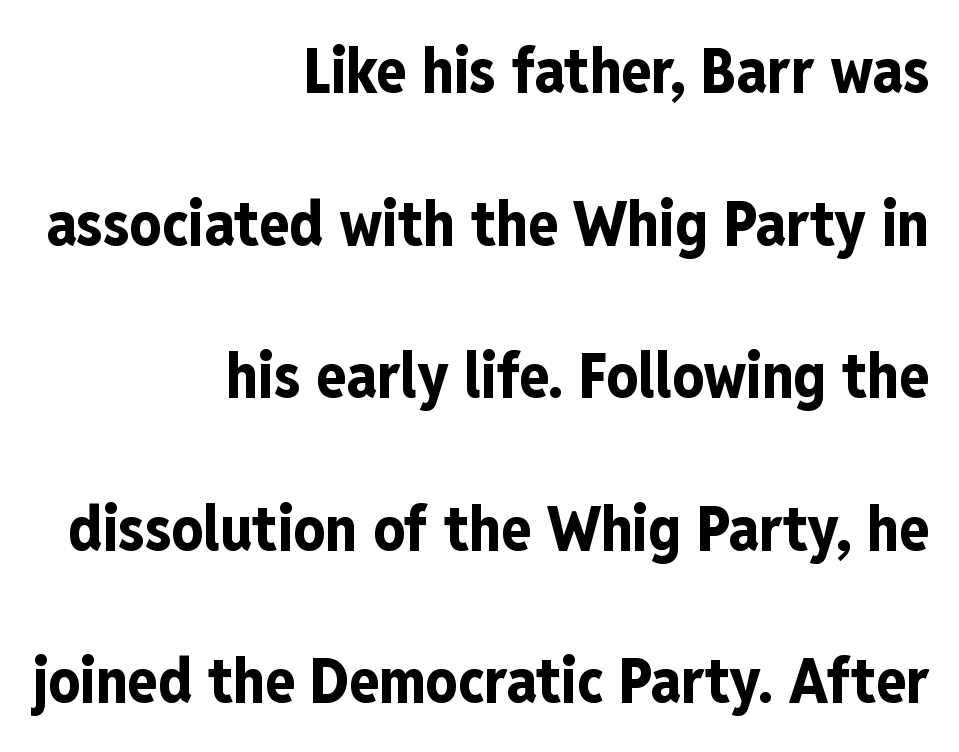
Q: Is the text bold? A: Yes.
Q: Is the text italic (slanted)? A: No, it is upright.
Q: Is the typeface a serif or a sans-serif typeface? A: Sans-serif.
Q: Is the text underlined? A: No.
Q: How is the paragraph aligned? A: Right-aligned.
Q: Is the spacing between letters normal or unusually wide? A: Normal.
Q: Is the spacing between lines tight, normal or loose? A: Loose.
Q: Width (condensed, normal, or wide)? A: Condensed.
Q: Stroke contrast? A: Low.
Q: x-height? A: Medium.
Q: Monospaced? A: No.
